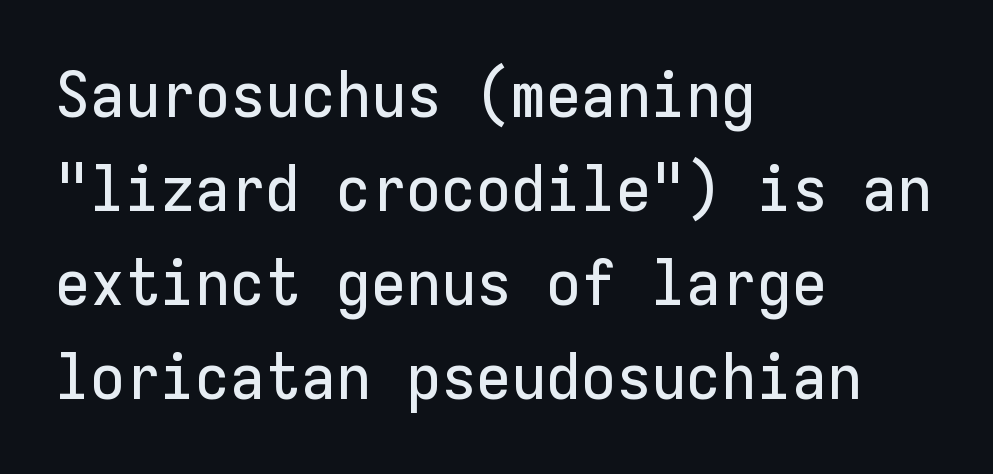
The image shows 64 px sans-serif type, upright, monospaced; set left-aligned, normal line spacing (1.47x), normal letter spacing, not underlined; low stroke contrast and a medium x-height.
